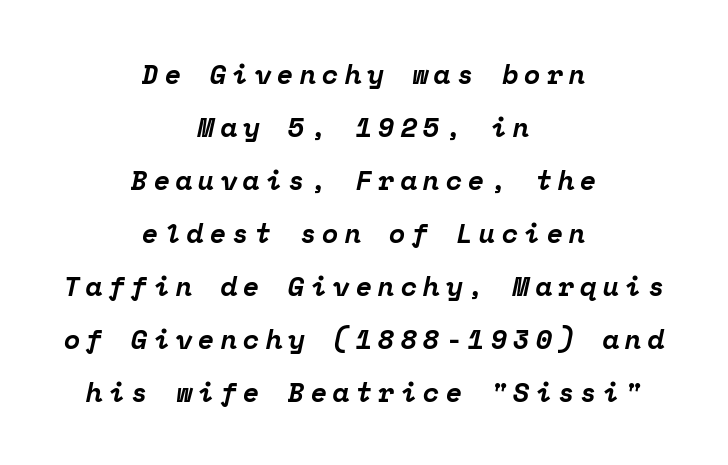
Q: Is the text bold? A: Yes.
Q: Is the text italic (slanted)? A: Yes, it leans right by about 12 degrees.
Q: Is the text underlined? A: No.
Q: How is the paragraph aligned? A: Centered.
Q: Is the spacing between letters normal or unusually wide? A: Unusually wide.
Q: Is the spacing between lines tight, normal or loose? A: Loose.
